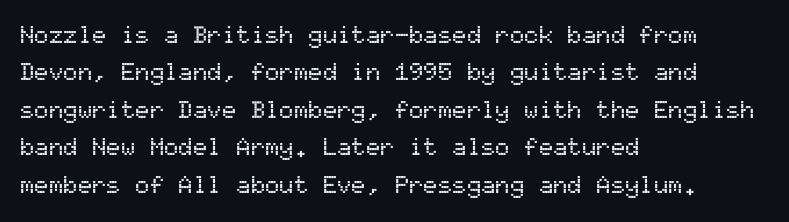
Q: Is the text italic (slanted)? A: No, it is upright.
Q: Is the text underlined? A: No.
Q: How is the paragraph aligned? A: Left-aligned.
Q: Is the spacing between letters normal or unusually wide? A: Normal.
Q: Is the spacing between lines tight, normal or loose? A: Normal.
